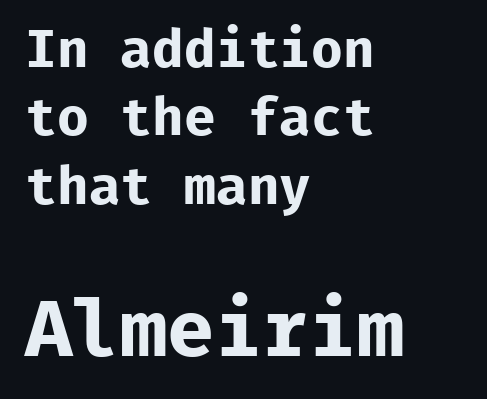
The image shows 79 px bold sans-serif type, upright, monospaced; set left-aligned, normal line spacing (1.29x), normal letter spacing, not underlined; the second (bottom) block is 1.49x larger; low stroke contrast and a medium x-height.
